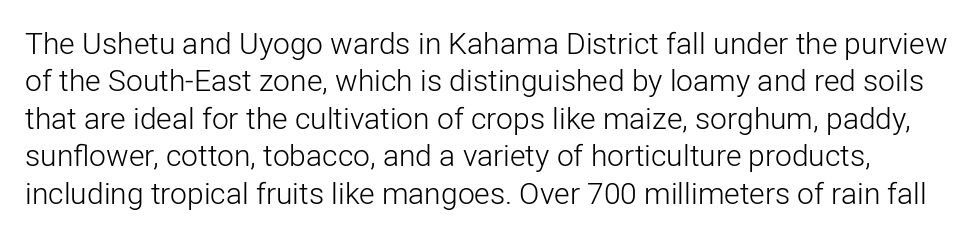
Are there feet on the stems? There aren't — it's a sans. Caption: standard tracking, unaltered. Regarding leading, the lines here are spaced in the standard way. Underline: absent. Each letter keeps its own natural width here, so spacing adapts to shape.
